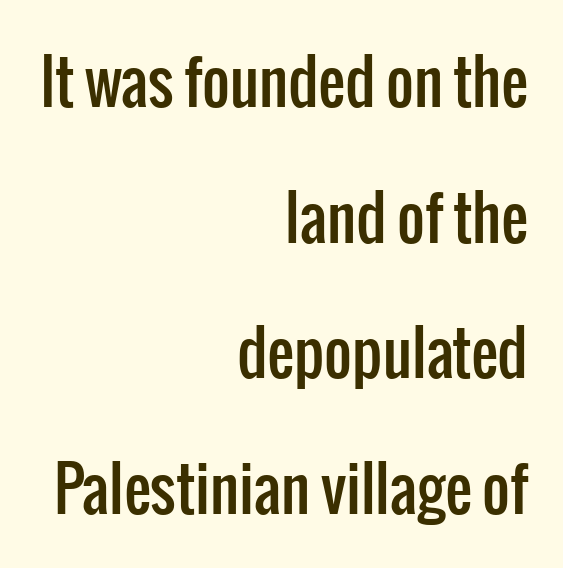
The image shows 60 px condensed sans-serif type, upright; set right-aligned, loose line spacing (2.26x), normal letter spacing, not underlined; low stroke contrast and a medium x-height.
